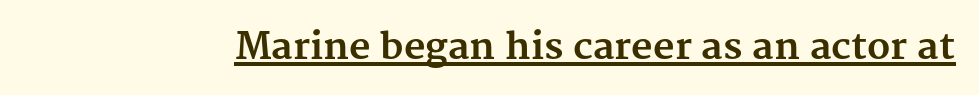
{"serif": "yes", "italic": "no", "bold": "yes", "weight": "bold", "width": "normal", "stroke_contrast": "medium", "x_height": "medium", "monospaced": "no", "underline": "yes", "letter_spacing": "normal", "letter_spacing_em": 0.0, "glyph_px": 37}
